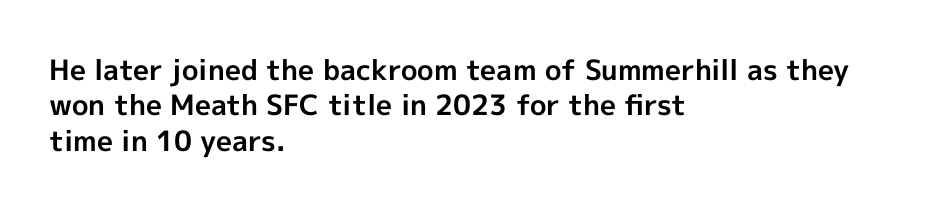
{"serif": "no", "italic": "no", "bold": "yes", "weight": "bold", "width": "normal", "x_height": "medium", "monospaced": "no", "underline": "no", "align": "left", "line_spacing": "normal", "line_spacing_ratio": 1.26, "letter_spacing": "normal", "letter_spacing_em": 0.0, "glyph_px": 28}
